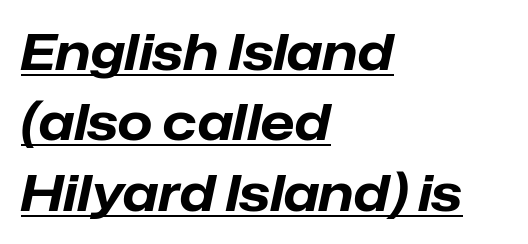
Visually the block forms a straight wall on the left and a jagged coastline on the right. Italic? Definitely — the glyphs are oblique. A typographer would call this underscored text. Default kerning and tracking; the words read as compact shapes.
